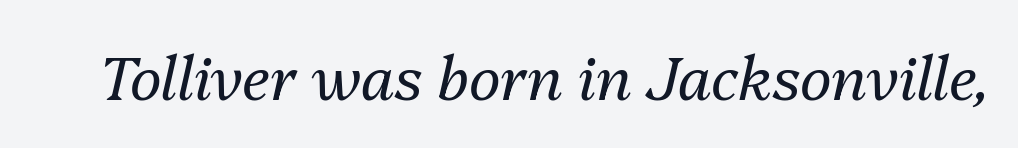
The image shows 60 px regular-weight type, italic (leaning right); set normal letter spacing, not underlined; medium stroke contrast and a medium x-height.
